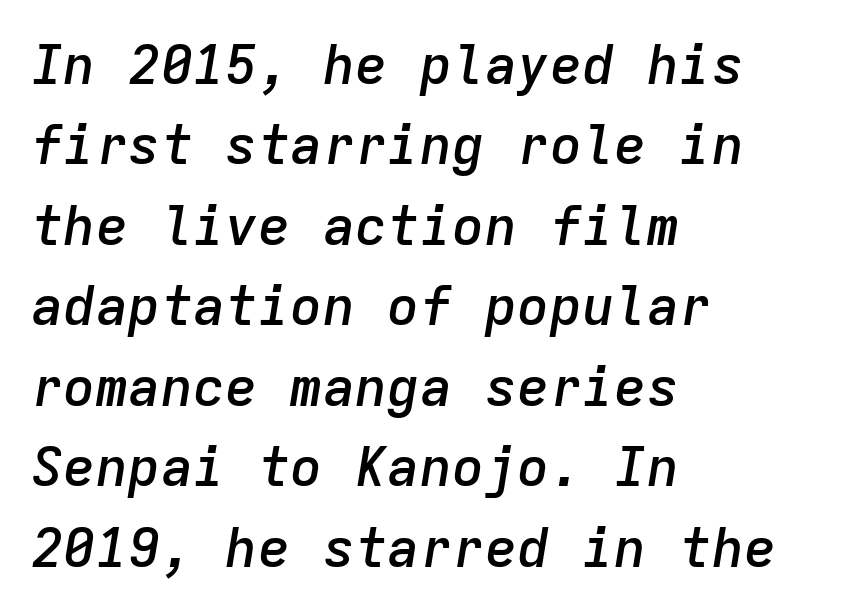
The image shows 54 px semibold type, italic (leaning right), monospaced; set left-aligned, normal line spacing (1.49x), normal letter spacing, not underlined; low stroke contrast and a medium x-height.
